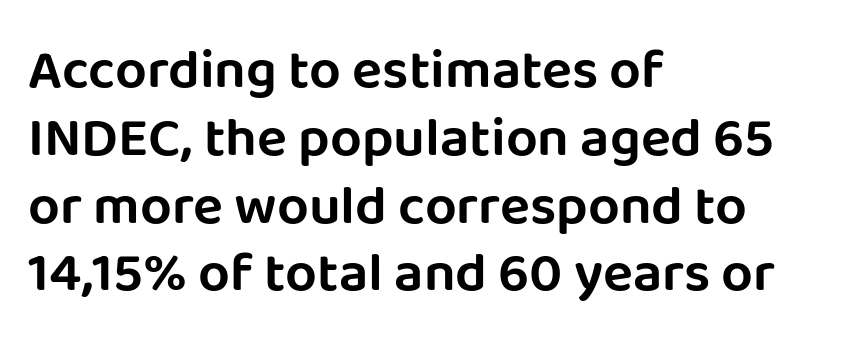
Each letter's strokes conclude bluntly, with no projecting serifs. The baseline area is clear. The gaps between neighbouring characters are ordinary and unremarkable. Each line starts at the same left margin while the right side varies.
